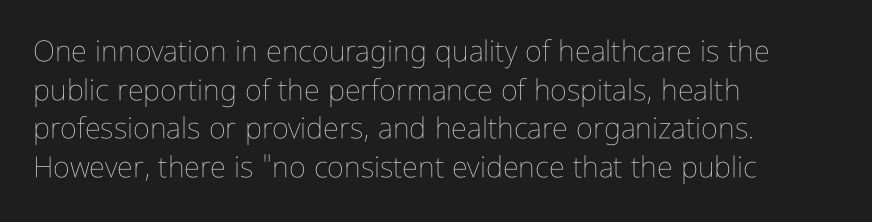
Q: Is the text bold? A: No.
Q: Is the text italic (slanted)? A: No, it is upright.
Q: Is the text underlined? A: No.
Q: How is the paragraph aligned? A: Left-aligned.
Q: Is the spacing between letters normal or unusually wide? A: Normal.
Q: Is the spacing between lines tight, normal or loose? A: Normal.
Q: Width (condensed, normal, or wide)? A: Condensed.
Q: Stroke contrast? A: Low.
Q: x-height? A: Medium.
Q: Monospaced? A: No.
